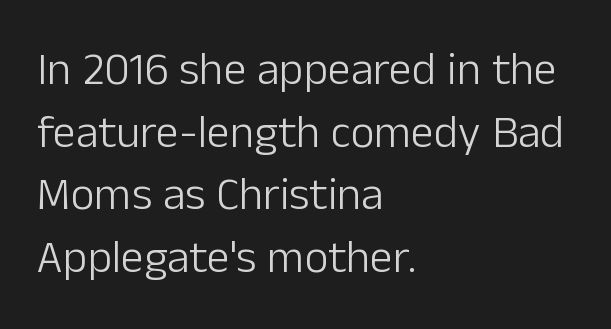
{"serif": "no", "italic": "no", "bold": "no", "weight": "light", "width": "normal", "stroke_contrast": "low", "x_height": "medium", "monospaced": "no", "underline": "no", "align": "left", "line_spacing": "normal", "line_spacing_ratio": 1.36, "letter_spacing": "normal", "letter_spacing_em": 0.0, "glyph_px": 46}
